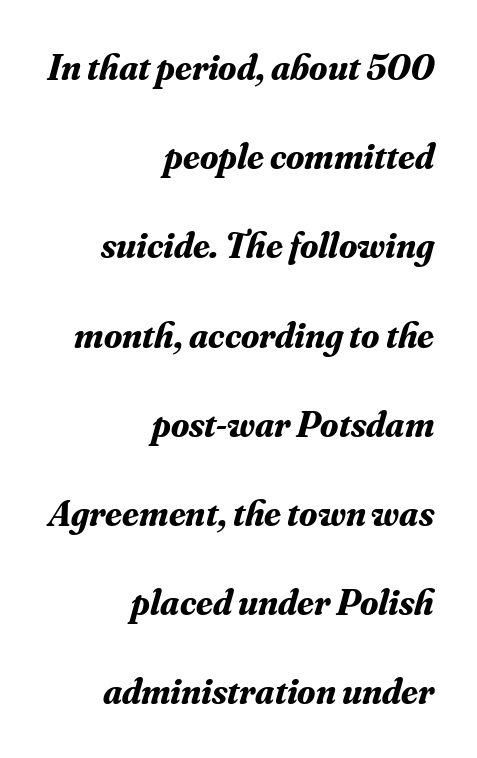
{"serif": "yes", "italic": "yes", "lean": "right", "slant_degrees": 16, "bold": "yes", "weight": "bold", "width": "normal", "stroke_contrast": "medium", "x_height": "small", "monospaced": "no", "underline": "no", "align": "right", "line_spacing": "loose", "line_spacing_ratio": 2.41, "letter_spacing": "normal", "letter_spacing_em": 0.0, "glyph_px": 37}
